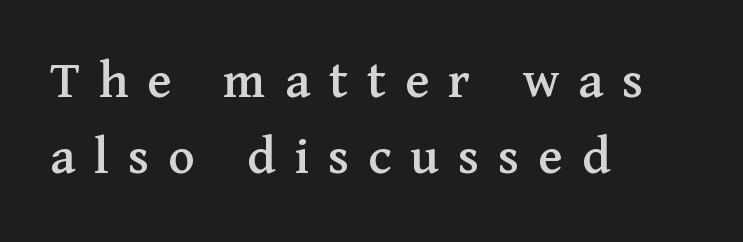
{"serif": "yes", "italic": "no", "width": "normal", "stroke_contrast": "medium", "x_height": "medium", "monospaced": "no", "underline": "no", "align": "left", "line_spacing": "normal", "line_spacing_ratio": 1.36, "letter_spacing": "wide", "letter_spacing_em": 0.34, "glyph_px": 56}
